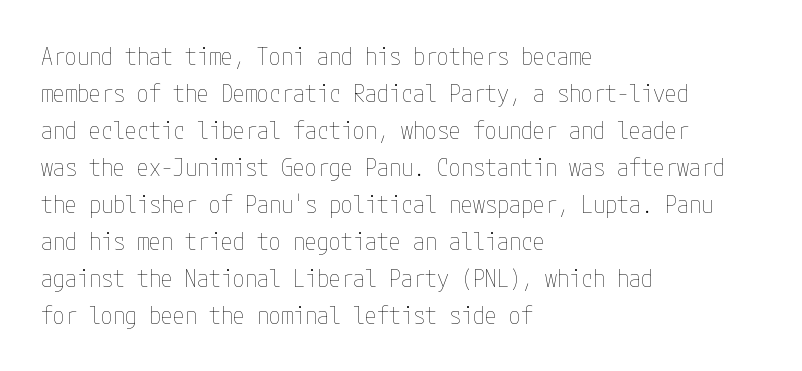
Q: Is the text bold? A: No.
Q: Is the text italic (slanted)? A: No, it is upright.
Q: Is the text underlined? A: No.
Q: How is the paragraph aligned? A: Left-aligned.
Q: Is the spacing between letters normal or unusually wide? A: Normal.
Q: Is the spacing between lines tight, normal or loose? A: Normal.
